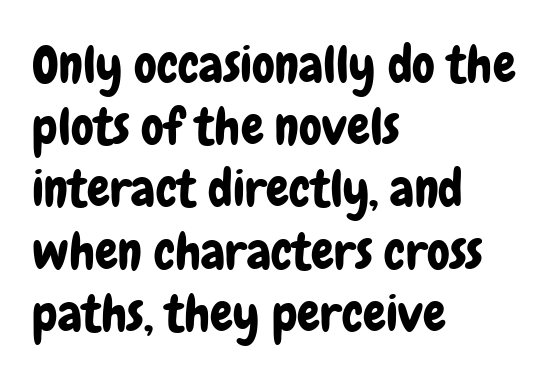
Q: Is the text italic (slanted)? A: No, it is upright.
Q: Is the typeface a serif or a sans-serif typeface? A: Sans-serif.
Q: Is the text underlined? A: No.
Q: How is the paragraph aligned? A: Left-aligned.
Q: Is the spacing between letters normal or unusually wide? A: Normal.
Q: Width (condensed, normal, or wide)? A: Condensed.
Q: Stroke contrast? A: Low.
Q: x-height? A: Medium.
Q: Monospaced? A: No.
